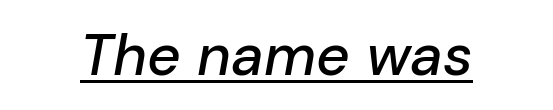
The image shows 58 px text type, italic (leaning right); set normal letter spacing, underlined; low stroke contrast and a medium x-height.
